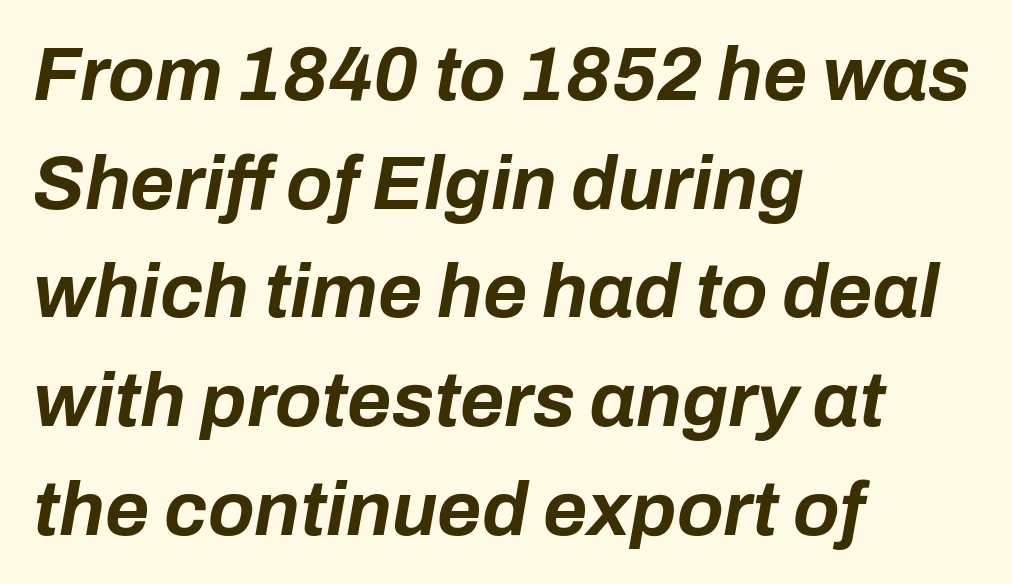
The image shows 76 px bold type, italic (leaning right); set left-aligned, normal line spacing (1.43x), normal letter spacing, not underlined; low stroke contrast and a medium x-height.
